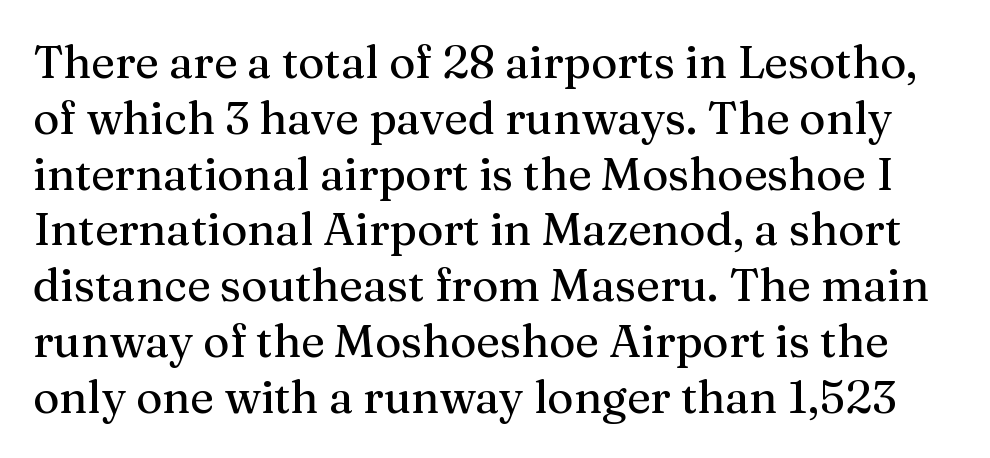
{"serif": "yes", "italic": "no", "width": "normal", "stroke_contrast": "medium", "x_height": "medium", "monospaced": "no", "underline": "no", "line_spacing_ratio": 1.24, "letter_spacing": "normal", "letter_spacing_em": 0.0, "glyph_px": 45}
